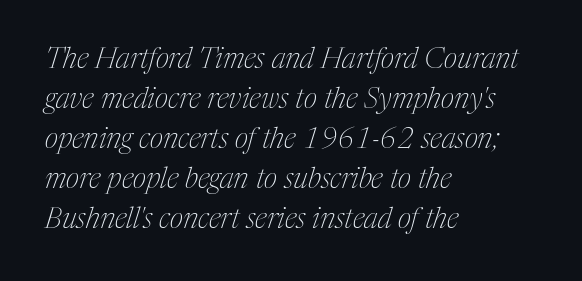
Q: Is the text bold? A: No.
Q: Is the text italic (slanted)? A: Yes, it leans right by about 17 degrees.
Q: Is the typeface a serif or a sans-serif typeface? A: Serif.
Q: Is the text underlined? A: No.
Q: How is the paragraph aligned? A: Left-aligned.
Q: Is the spacing between letters normal or unusually wide? A: Normal.
Q: Is the spacing between lines tight, normal or loose? A: Normal.
Q: Width (condensed, normal, or wide)? A: Condensed.
Q: Stroke contrast? A: Medium.
Q: x-height? A: Medium.
Q: Monospaced? A: No.
